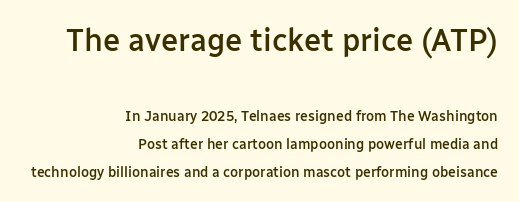
The image shows 31 px semibold sans-serif type, upright; set right-aligned, loose line spacing (1.98x), normal letter spacing, not underlined; the first (top) block is 2.21x larger; low stroke contrast and a medium x-height.
